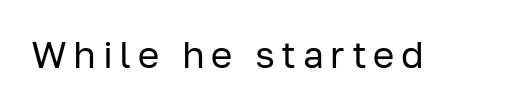
{"serif": "no", "italic": "no", "bold": "no", "weight": "regular", "width": "normal", "stroke_contrast": "low", "x_height": "medium", "monospaced": "no", "underline": "no", "glyph_px": 37}
